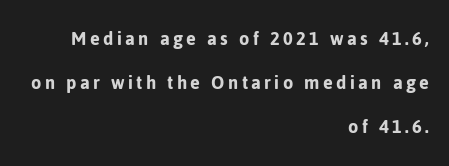
Horizontal alignment here is rightward, an uncommon choice for prose. Ordinary non-slanted type is in use. Decoration check: the copy has no underline. What's the leading like? Stretched, with rows far apart.
